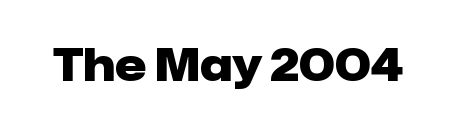
The image shows 44 px heavy sans-serif type, upright; set normal letter spacing, not underlined; low stroke contrast and a medium x-height.
